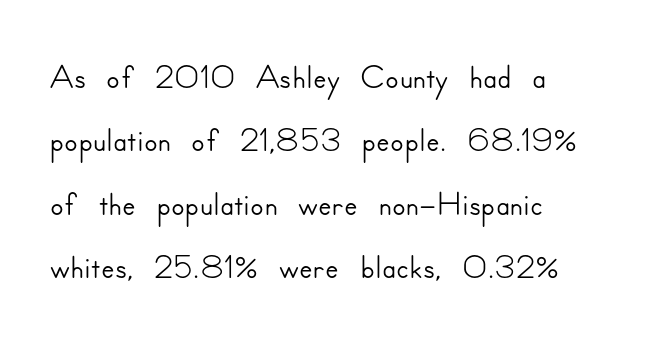
{"serif": "no", "italic": "no", "width": "normal", "stroke_contrast": "low", "x_height": "small", "monospaced": "no", "underline": "no", "align": "left", "line_spacing": "normal", "line_spacing_ratio": 1.27, "letter_spacing": "normal", "letter_spacing_em": 0.0, "glyph_px": 50}
